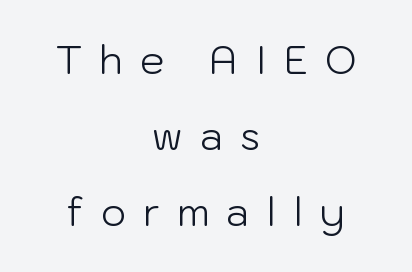
Q: Is the text bold? A: No.
Q: Is the text italic (slanted)? A: No, it is upright.
Q: Is the typeface a serif or a sans-serif typeface? A: Sans-serif.
Q: Is the text underlined? A: No.
Q: How is the paragraph aligned? A: Centered.
Q: Is the spacing between letters normal or unusually wide? A: Unusually wide.
Q: Is the spacing between lines tight, normal or loose? A: Loose.
Q: Width (condensed, normal, or wide)? A: Normal.
Q: Stroke contrast? A: Low.
Q: x-height? A: Medium.
Q: Monospaced? A: No.
